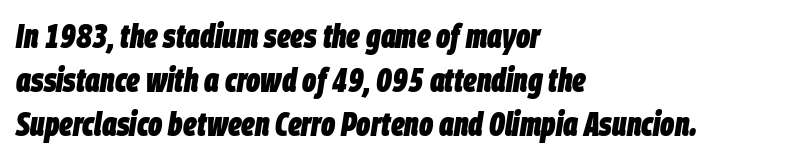
The specimen reads as italic at a glance. Honestly, the letter spacing is just normal — you wouldn't notice it. These lines stack with their left ends in a neat column. The zone under the glyphs is completely vacant.
